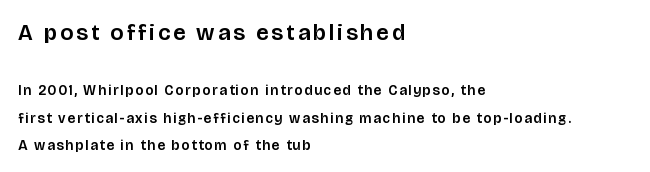
The image shows 23 px text type, upright; set left-aligned, loose line spacing (1.95x), not underlined; the first (top) block is 1.64x larger.
